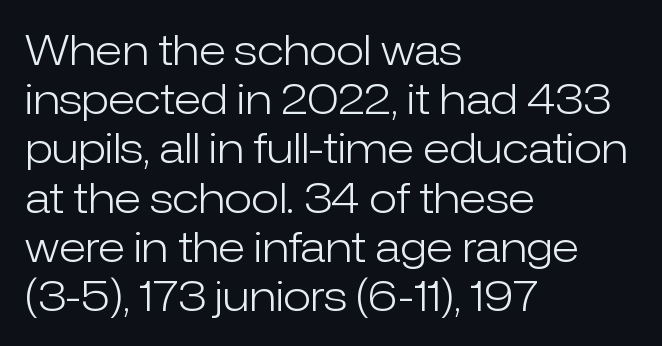
The image shows 41 px light sans-serif type, upright; set left-aligned, line spacing 1.2x, normal letter spacing, not underlined; low stroke contrast and a medium x-height.
